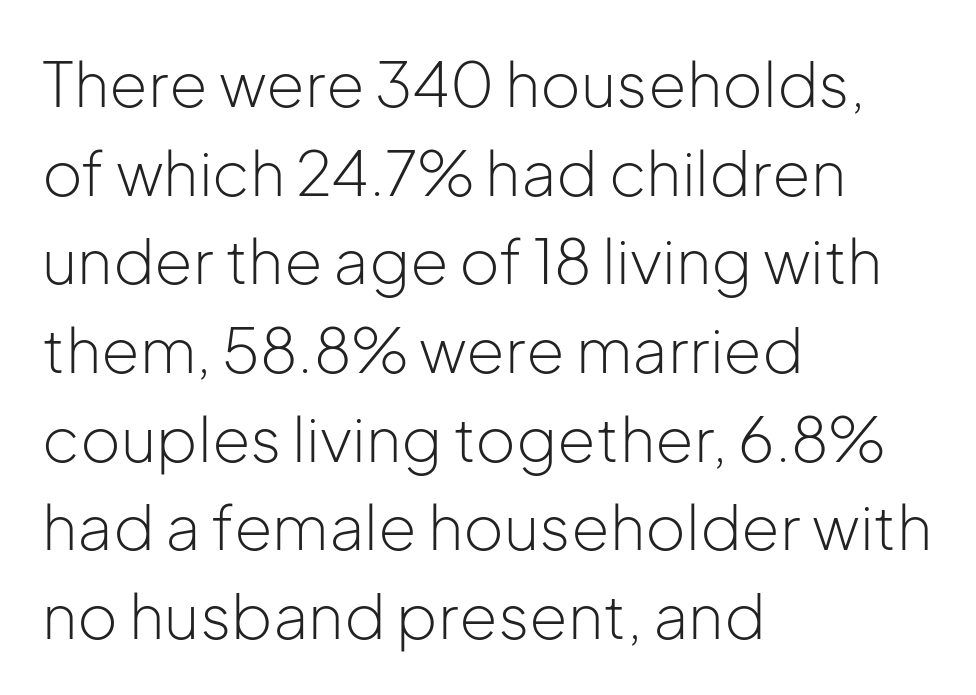
Q: Is the text bold? A: No.
Q: Is the text italic (slanted)? A: No, it is upright.
Q: Is the typeface a serif or a sans-serif typeface? A: Sans-serif.
Q: Is the text underlined? A: No.
Q: How is the paragraph aligned? A: Left-aligned.
Q: Is the spacing between letters normal or unusually wide? A: Normal.
Q: Is the spacing between lines tight, normal or loose? A: Normal.
Q: Width (condensed, normal, or wide)? A: Normal.
Q: Stroke contrast? A: Low.
Q: x-height? A: Medium.
Q: Monospaced? A: No.
